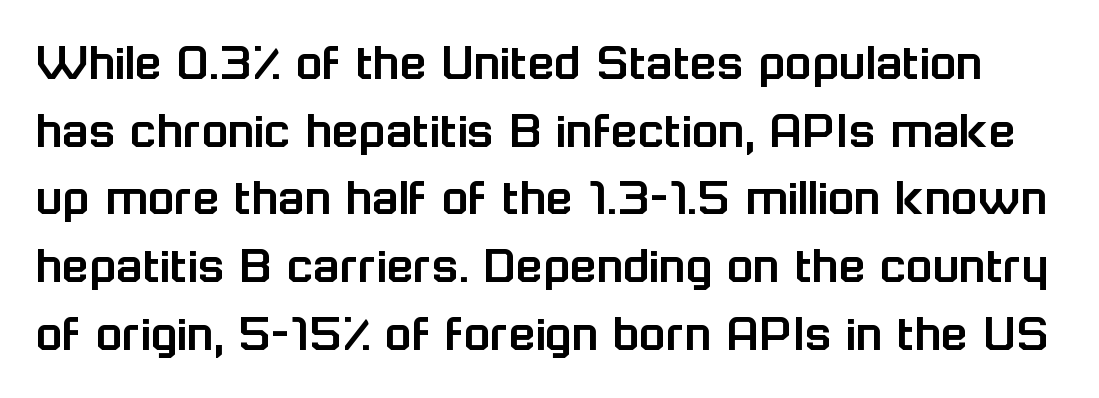
{"serif": "no", "italic": "no", "width": "normal", "stroke_contrast": "low", "x_height": "medium", "monospaced": "no", "underline": "no", "line_spacing_ratio": 1.23, "letter_spacing": "normal", "letter_spacing_em": 0.0, "glyph_px": 55}
